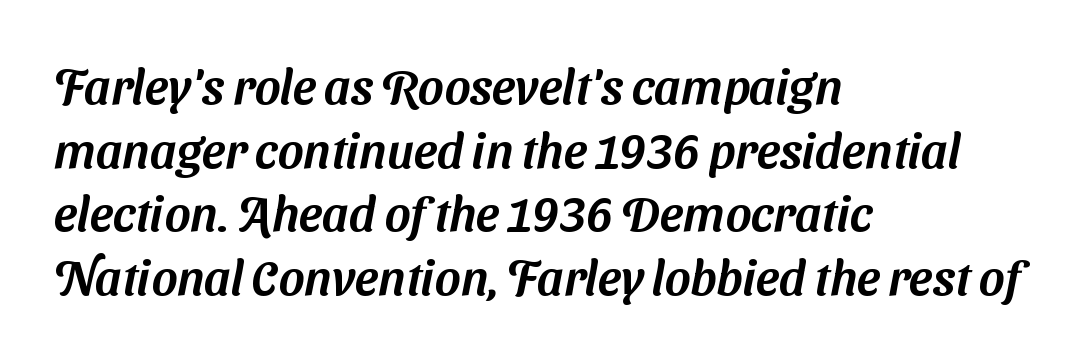
The lines sit at an ordinary, default distance from one another. Each letter keeps its own natural width here, so spacing adapts to shape. The foot of each line stays bare and open. Line beginnings align vertically; line endings do not. Examine the stroke ends and you'll find no serifs. These lines keep a tight, regular rhythm from letter to letter.
